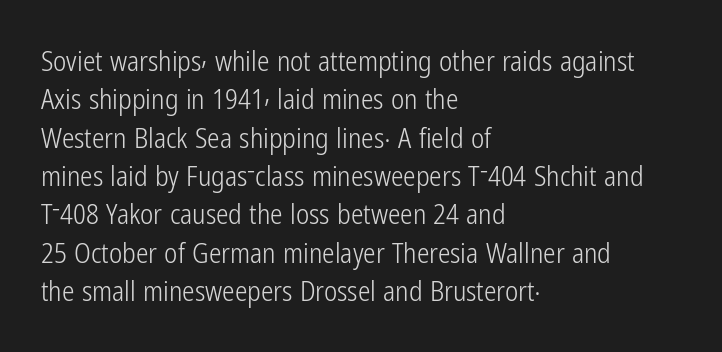
The image shows 28 px light, condensed sans-serif type, upright; set left-aligned, normal line spacing (1.37x), normal letter spacing, not underlined; low stroke contrast and a medium x-height.
